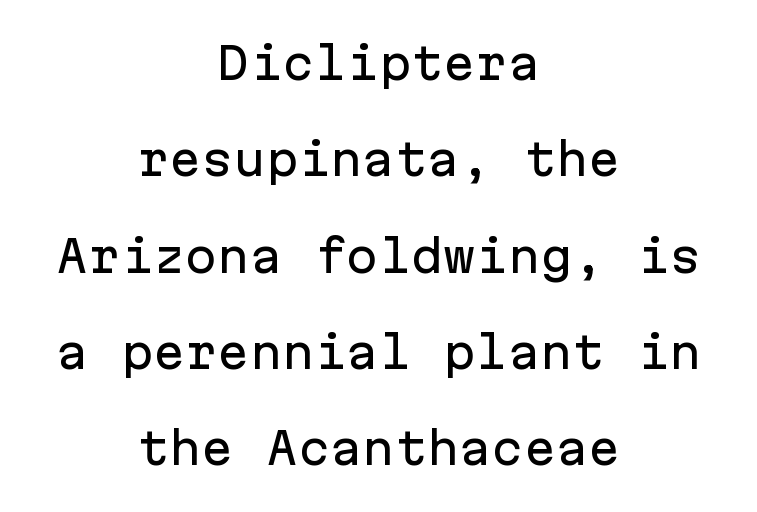
Are there feet on the stems? There aren't — it's a sans. Layout note: lines centered. There is no visible air inserted between adjacent glyphs. The glyphs are unaccompanied by any horizontal stroke below them.
